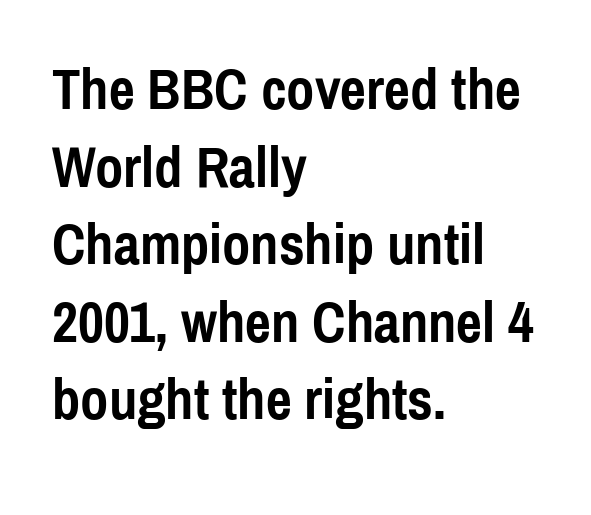
The image shows 57 px semibold, condensed sans-serif type, upright; set left-aligned, normal line spacing (1.36x), normal letter spacing, not underlined; a medium x-height.
